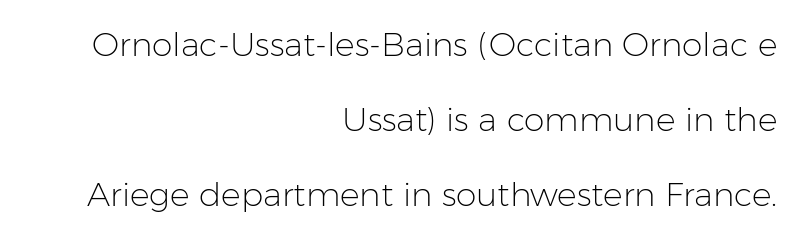
{"serif": "no", "italic": "no", "bold": "no", "weight": "light", "width": "normal", "stroke_contrast": "low", "x_height": "medium", "monospaced": "no", "underline": "no", "align": "right", "line_spacing": "loose", "line_spacing_ratio": 2.27, "letter_spacing": "normal", "letter_spacing_em": 0.0, "glyph_px": 33}
